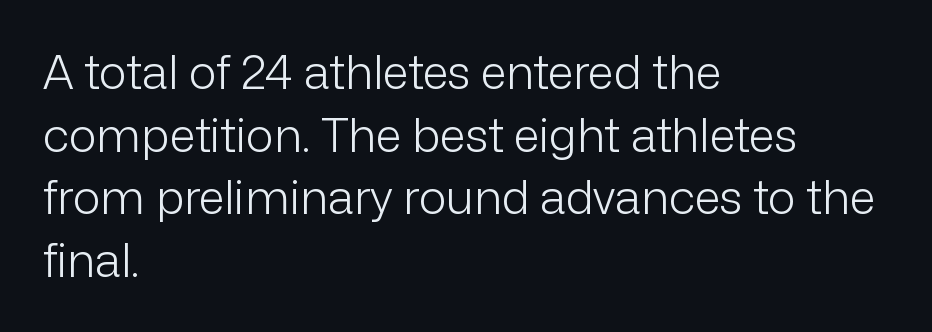
Q: Is the text bold? A: No.
Q: Is the text italic (slanted)? A: No, it is upright.
Q: Is the typeface a serif or a sans-serif typeface? A: Sans-serif.
Q: Is the text underlined? A: No.
Q: How is the paragraph aligned? A: Left-aligned.
Q: Is the spacing between letters normal or unusually wide? A: Normal.
Q: Is the spacing between lines tight, normal or loose? A: Normal.
Q: Width (condensed, normal, or wide)? A: Normal.
Q: Stroke contrast? A: Low.
Q: x-height? A: Medium.
Q: Monospaced? A: No.
